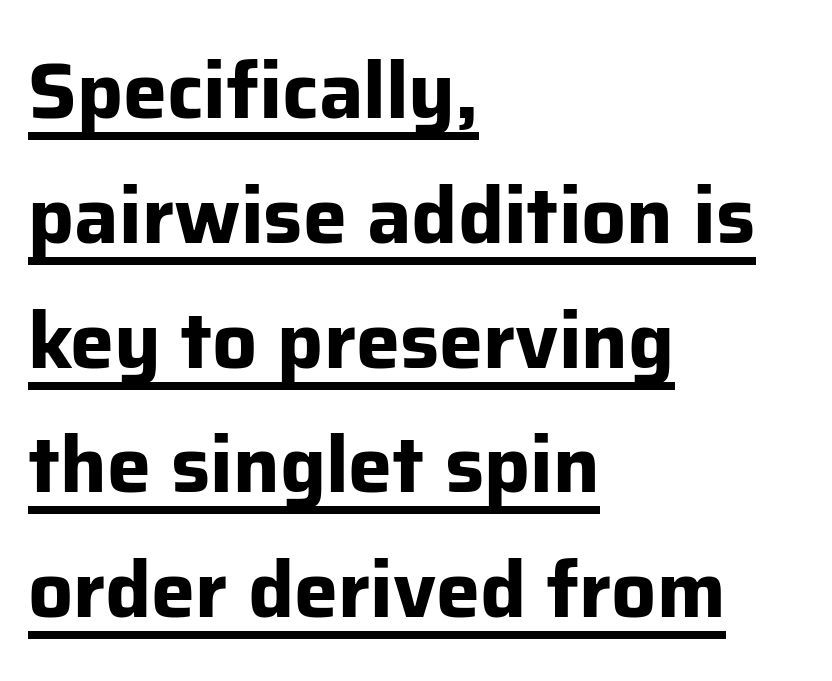
The image shows 79 px bold sans-serif type, upright; set left-aligned, normal line spacing (1.58x), normal letter spacing, underlined; low stroke contrast and a medium x-height.
